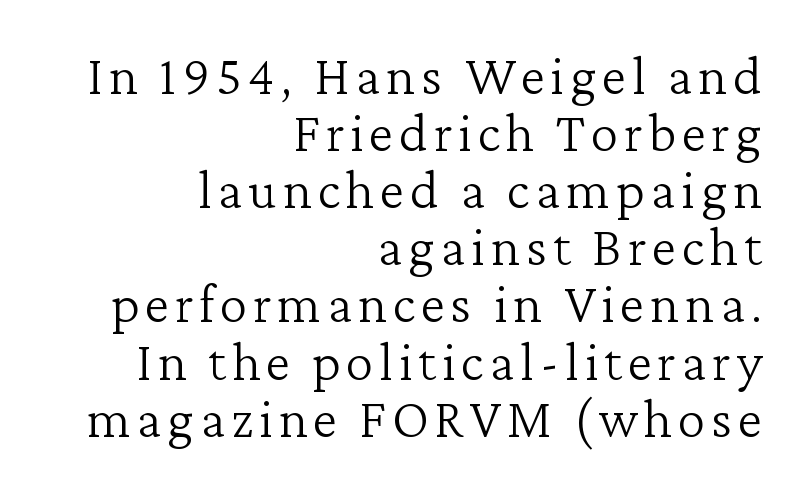
{"serif": "yes", "italic": "no", "bold": "no", "weight": "light", "width": "normal", "stroke_contrast": "low", "x_height": "medium", "monospaced": "no", "underline": "no", "align": "right", "line_spacing": "tight", "line_spacing_ratio": 1.02, "glyph_px": 56}
